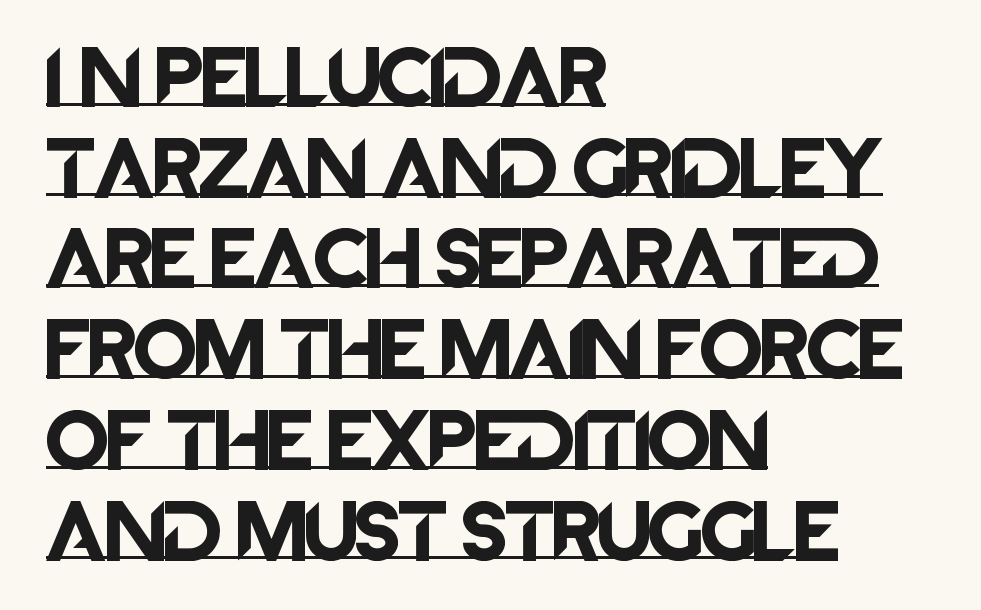
Where is the straight margin? On the left. The line-height multiplier appears to be the usual default. Each letter keeps its own natural width here, so spacing adapts to shape. Every character sits straight up, as roman type does. What kind of face is this? One without serifs — a sans. Is the letter spacing exaggerated? No — it looks like the ordinary default.
